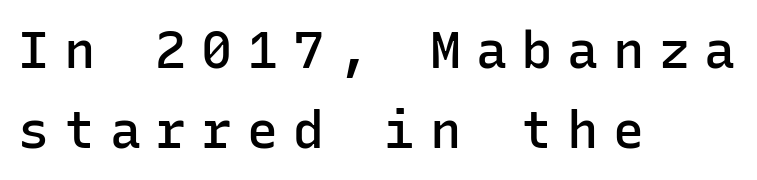
{"serif": "no", "italic": "no", "bold": "semi", "weight": "semibold", "width": "normal", "stroke_contrast": "low", "x_height": "medium", "monospaced": "yes", "underline": "no", "align": "left", "line_spacing": "normal", "line_spacing_ratio": 1.54, "letter_spacing": "wide", "letter_spacing_em": 0.28, "glyph_px": 52}
